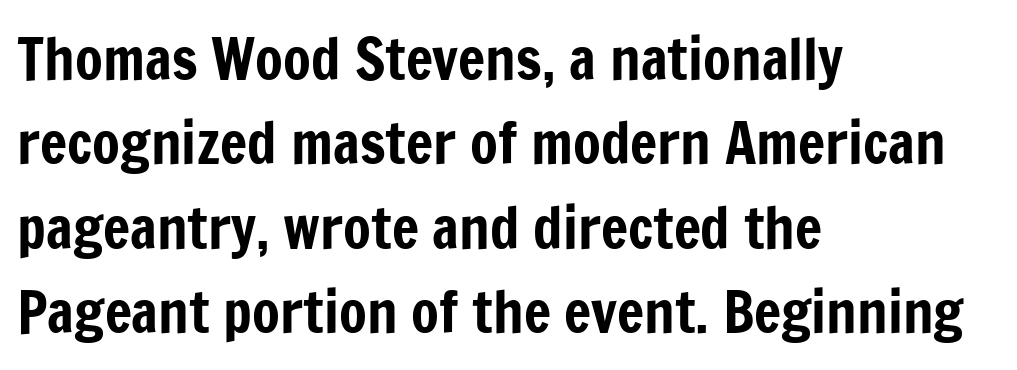
The image shows 57 px condensed sans-serif type, upright; set left-aligned, normal line spacing (1.48x), normal letter spacing, not underlined; low stroke contrast and a medium x-height.
